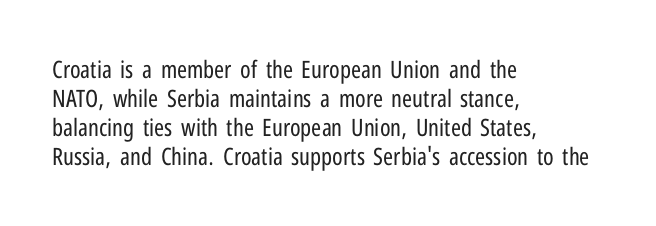
Q: Is the text bold? A: No.
Q: Is the text italic (slanted)? A: No, it is upright.
Q: Is the text underlined? A: No.
Q: How is the paragraph aligned? A: Left-aligned.
Q: Is the spacing between letters normal or unusually wide? A: Normal.
